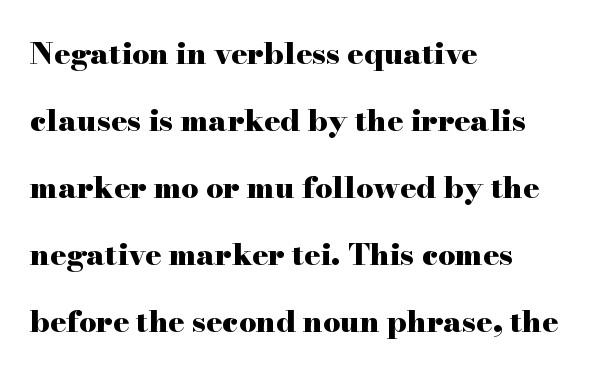
The image shows 30 px heavy, wide serif type, upright; set left-aligned, loose line spacing (2.23x), normal letter spacing, not underlined; high stroke contrast and a small x-height.
